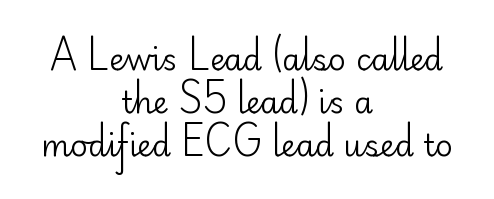
{"serif": "no", "italic": "no", "bold": "no", "weight": "regular", "width": "normal", "stroke_contrast": "low", "x_height": "small", "monospaced": "no", "underline": "no", "align": "center", "line_spacing": "normal", "line_spacing_ratio": 1.44, "letter_spacing": "normal", "letter_spacing_em": 0.0, "glyph_px": 30}
